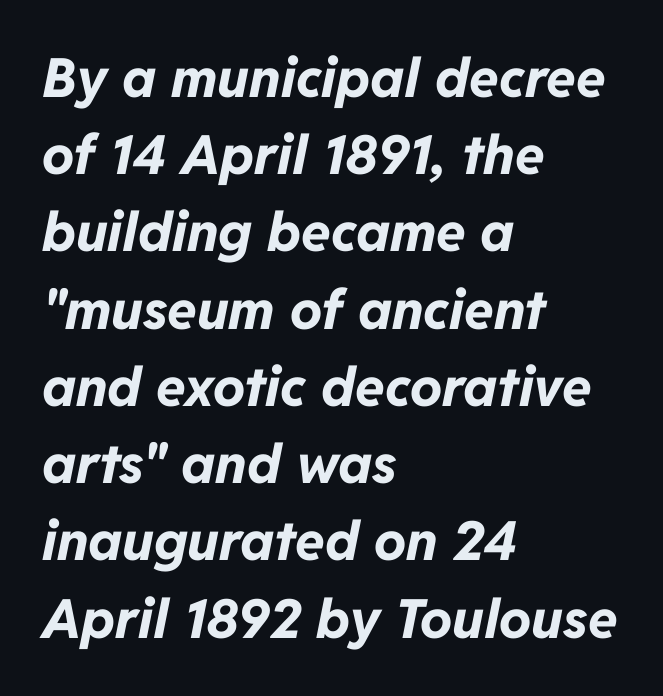
{"italic": "yes", "lean": "right", "slant_degrees": 11, "bold": "yes", "weight": "bold", "width": "normal", "stroke_contrast": "low", "x_height": "medium", "monospaced": "no", "underline": "no", "align": "left", "line_spacing": "normal", "line_spacing_ratio": 1.43, "letter_spacing": "normal", "letter_spacing_em": 0.0, "glyph_px": 54}
